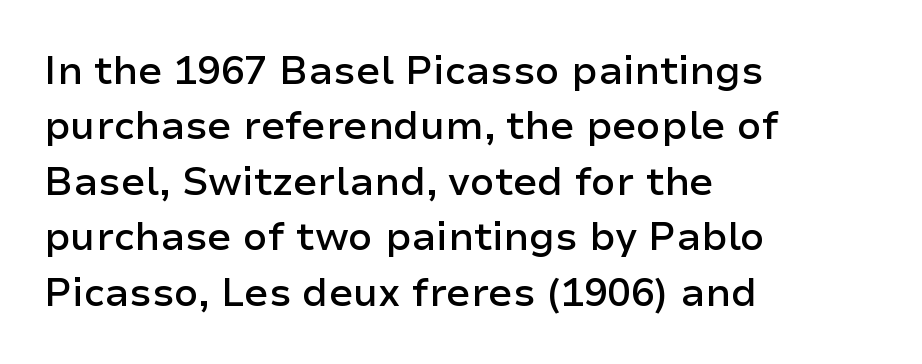
Q: Is the text bold? A: Semi-bold.
Q: Is the text italic (slanted)? A: No, it is upright.
Q: Is the typeface a serif or a sans-serif typeface? A: Sans-serif.
Q: Is the text underlined? A: No.
Q: How is the paragraph aligned? A: Left-aligned.
Q: Is the spacing between letters normal or unusually wide? A: Normal.
Q: Is the spacing between lines tight, normal or loose? A: Normal.
Q: Width (condensed, normal, or wide)? A: Normal.
Q: Stroke contrast? A: Low.
Q: x-height? A: Medium.
Q: Monospaced? A: No.
